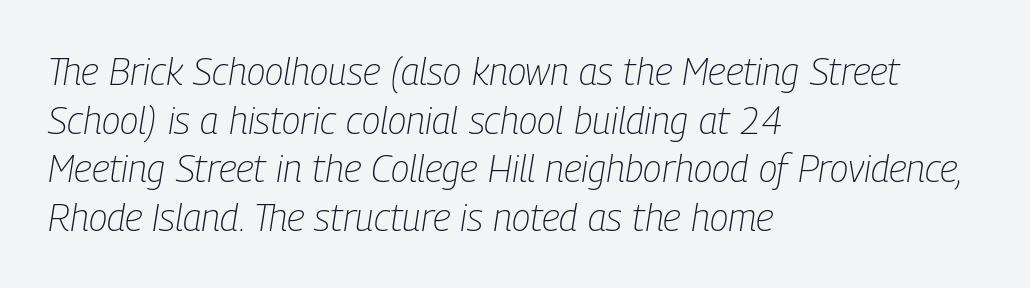
Is the stroke heavy? The answer is a plain regular-or-lighter. A typesetter would call this zero additional tracking. Notice how the stems are inclined rather than vertical — that's the hallmark of italics. This rendering features lettering with no underline. The rendering uses natural spacing where letterforms have individual widths. Horizontal alignment here is leftward, the default for most running prose.
